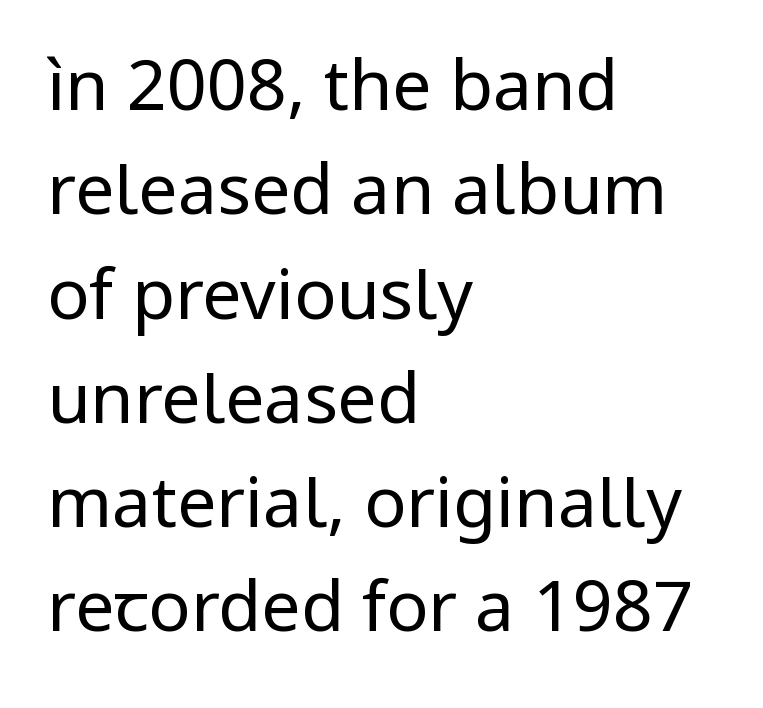
Q: Is the text bold? A: No.
Q: Is the text italic (slanted)? A: No, it is upright.
Q: Is the typeface a serif or a sans-serif typeface? A: Sans-serif.
Q: Is the text underlined? A: No.
Q: How is the paragraph aligned? A: Left-aligned.
Q: Is the spacing between letters normal or unusually wide? A: Normal.
Q: Is the spacing between lines tight, normal or loose? A: Normal.
Q: Width (condensed, normal, or wide)? A: Normal.
Q: Stroke contrast? A: Low.
Q: x-height? A: Medium.
Q: Monospaced? A: No.
